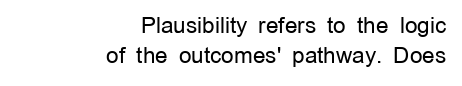
Q: Is the text bold? A: No.
Q: Is the text italic (slanted)? A: No, it is upright.
Q: Is the text underlined? A: No.
Q: How is the paragraph aligned? A: Right-aligned.
Q: Is the spacing between letters normal or unusually wide? A: Normal.
Q: Is the spacing between lines tight, normal or loose? A: Normal.
